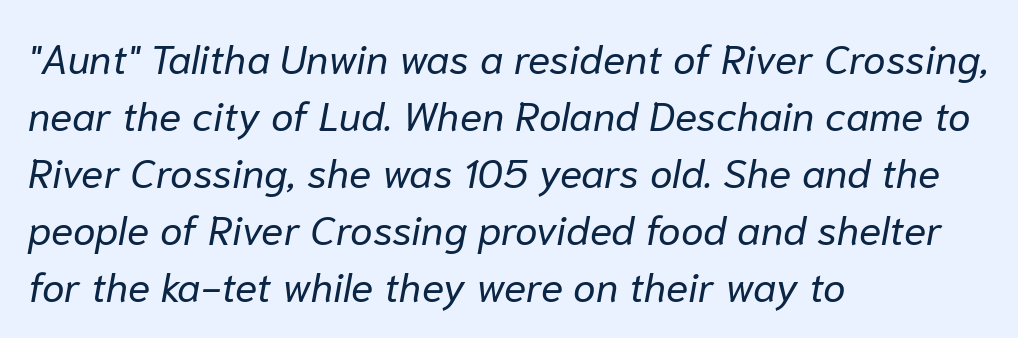
Reading down the block, your eye returns to a fixed left position each line. The zone under the glyphs is completely vacant. Here the glyphs are tracked normally, forming tight word shapes. Note the varied advance widths — an 'i' is clearly narrower than an 'm'. These lines sit exactly where default settings would place them.
